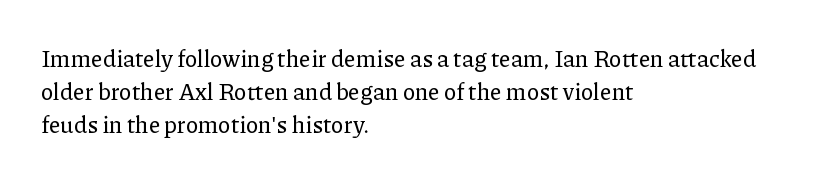
The image shows 23 px text type, upright; set left-aligned, normal line spacing (1.44x), normal letter spacing, not underlined.
